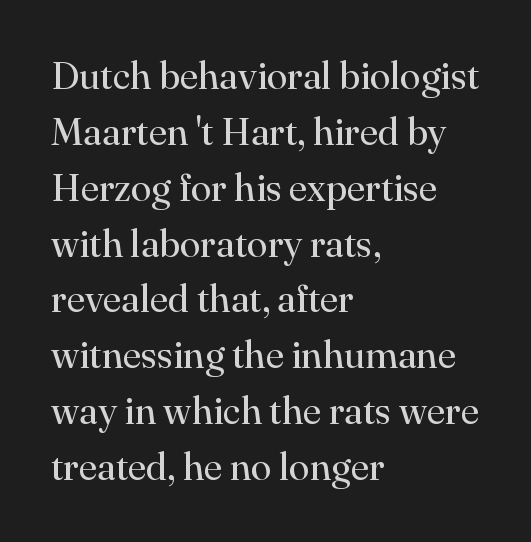
{"serif": "yes", "italic": "no", "bold": "no", "weight": "regular", "width": "normal", "stroke_contrast": "high", "x_height": "small", "monospaced": "no", "underline": "no", "align": "left", "line_spacing": "normal", "line_spacing_ratio": 1.47, "letter_spacing": "normal", "letter_spacing_em": 0.0, "glyph_px": 38}
